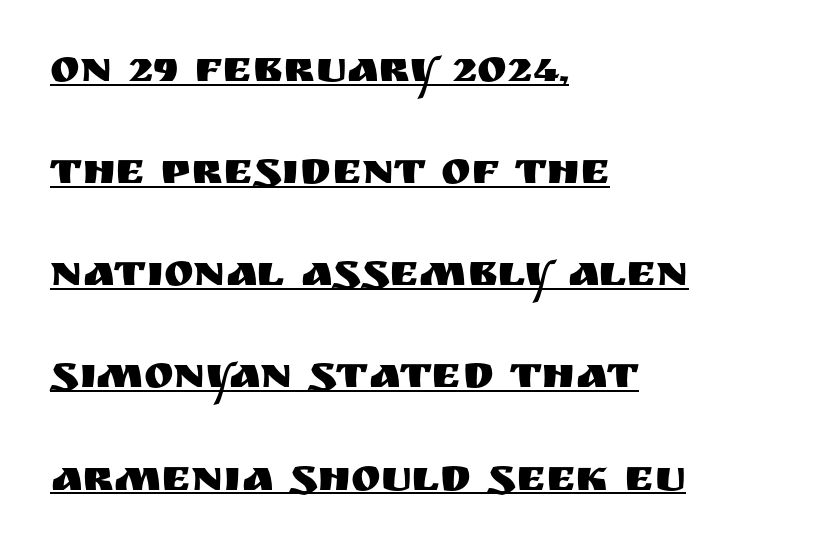
Is the letter spacing exaggerated? No — it looks like the ordinary default. These lines are rendered in a variable-pitch font. Students, observe the line beneath the letters — that is underlining. The rag falls on the right side of this text block. If you measured baseline to baseline, you'd find a long distance. Nothing sits at the stroke ends, so this counts as sans-serif.
